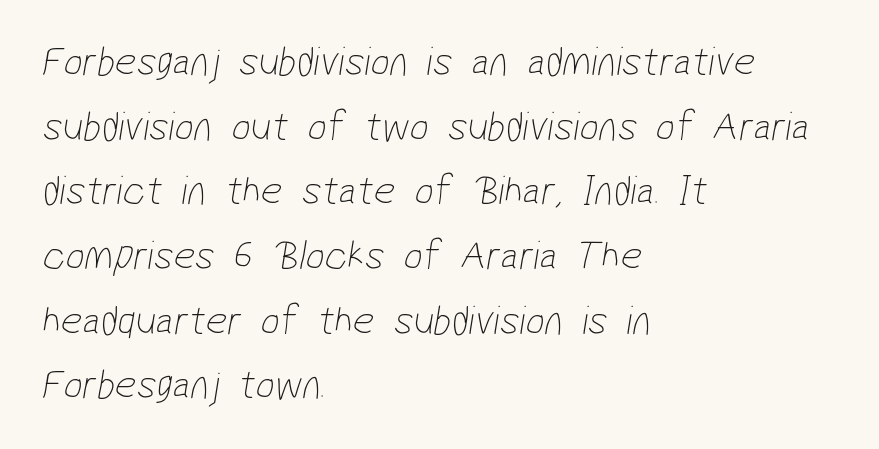
Nothing unusual about the tracking: characters are spaced as the font intends. A typesetter would label this face a sans. Regular leading. Horizontally, the lines are justified to the leading edge only. Ink coverage per letter is moderate at most. These lines are rendered in a variable-pitch font.
